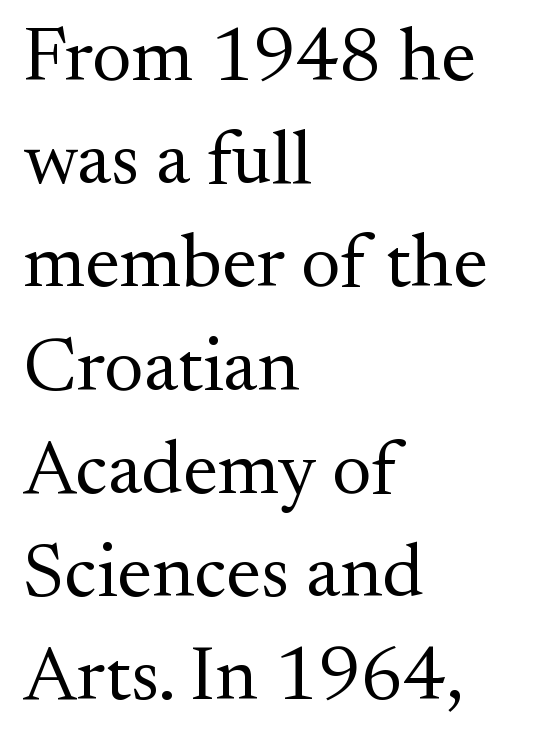
The letters stand upright; this is a roman face. Regular leading. Layout note: lines flush left. Ink coverage per letter is moderate at most.
